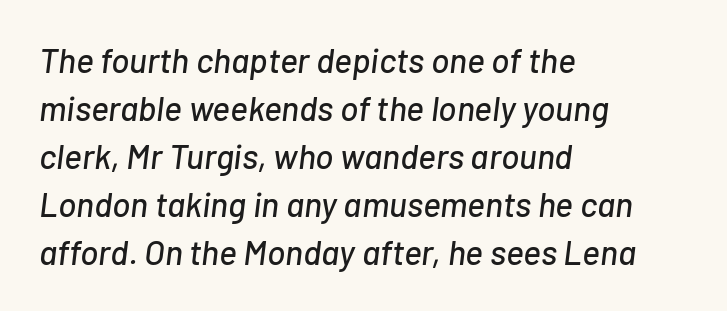
{"italic": "yes", "lean": "right", "slant_degrees": 7, "width": "normal", "stroke_contrast": "low", "x_height": "medium", "monospaced": "no", "underline": "no", "align": "left", "line_spacing": "normal", "line_spacing_ratio": 1.41, "letter_spacing": "normal", "letter_spacing_em": 0.0, "glyph_px": 34}
